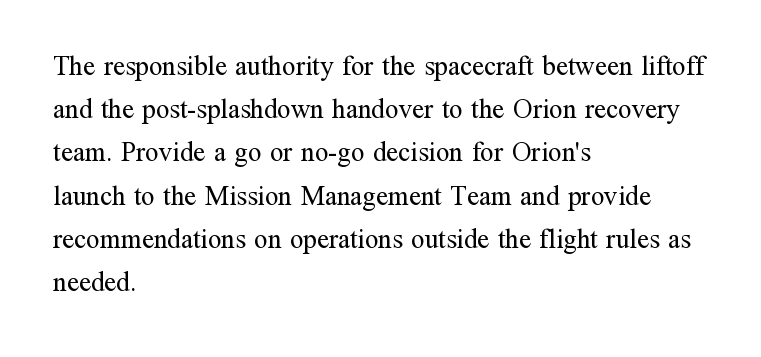
The image shows 27 px text type, upright; set left-aligned, normal line spacing (1.6x), normal letter spacing, not underlined.
